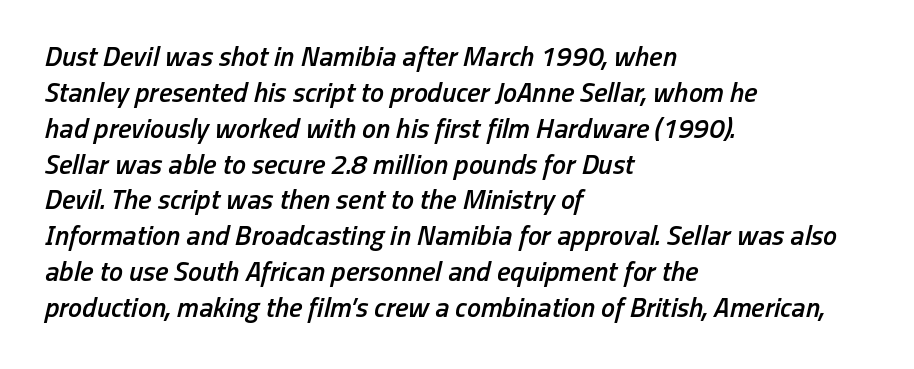
In terms of letterspacing, this is plain default setting. Vertical spacing — default. Alignment: flush left. This is oblique type, the kind used for emphasis or titles.
